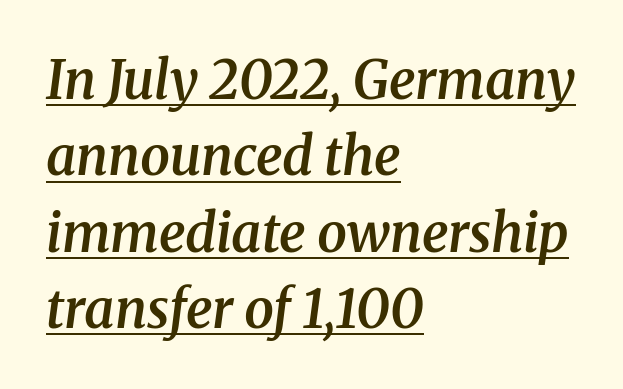
Q: Is the text bold? A: Semi-bold.
Q: Is the text italic (slanted)? A: Yes, it leans right by about 8 degrees.
Q: Is the typeface a serif or a sans-serif typeface? A: Serif.
Q: Is the text underlined? A: Yes.
Q: How is the paragraph aligned? A: Left-aligned.
Q: Is the spacing between letters normal or unusually wide? A: Normal.
Q: Is the spacing between lines tight, normal or loose? A: Normal.
Q: Width (condensed, normal, or wide)? A: Normal.
Q: Stroke contrast? A: Medium.
Q: x-height? A: Medium.
Q: Monospaced? A: No.
